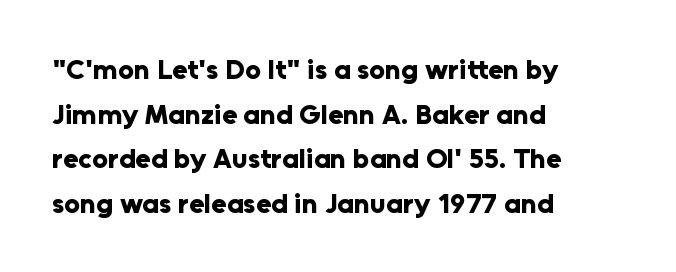
Here the glyphs are tracked normally, forming tight word shapes. On the weight axis this lands at bold, roughly 700. The type sits square on the baseline with zero lean. This rendering employs a face without finishing strokes, i.e., a sans-serif. Note the varied advance widths — an 'i' is clearly narrower than an 'm'. Baseline-to-baseline distance is the conventional proportion of letter height.
